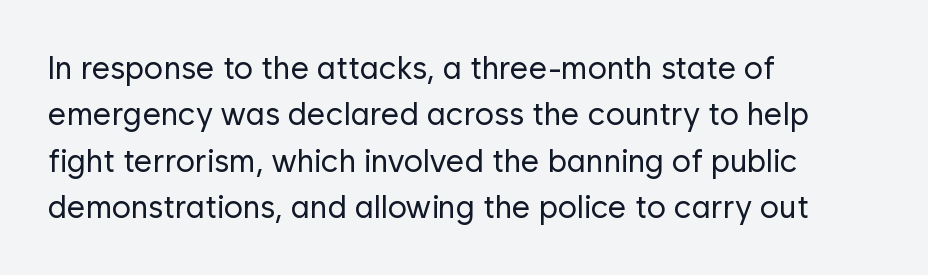
The image shows 32 px regular-weight sans-serif type, upright; set left-aligned, normal line spacing (1.45x), normal letter spacing, not underlined; low stroke contrast and a medium x-height.
